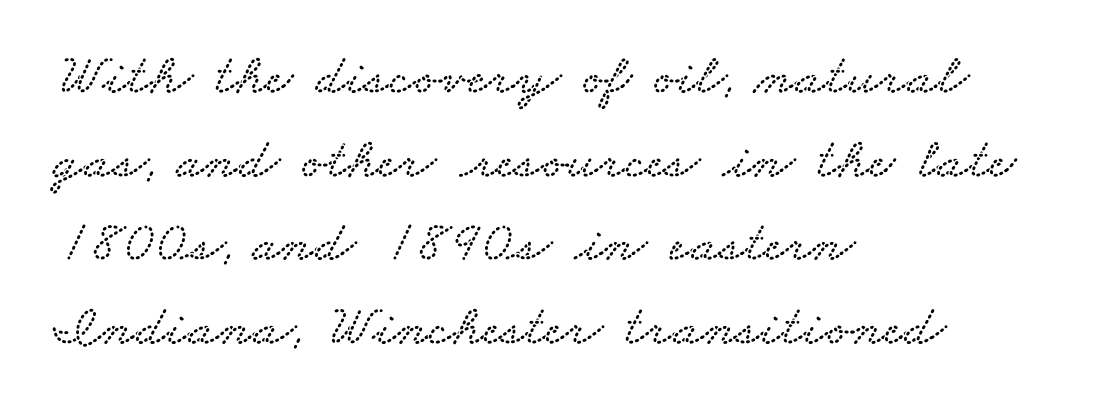
{"serif": "yes", "width": "wide", "stroke_contrast": "low", "x_height": "small", "monospaced": "no", "underline": "no", "align": "left", "line_spacing": "normal", "line_spacing_ratio": 1.44, "letter_spacing": "normal", "letter_spacing_em": 0.0, "glyph_px": 58}
